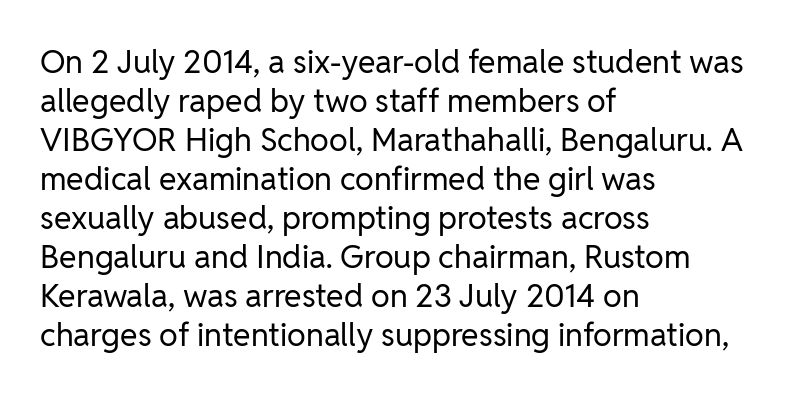
The image shows 32 px regular-weight sans-serif type, upright; set left-aligned, line spacing 1.22x, normal letter spacing, not underlined; low stroke contrast and a medium x-height.
